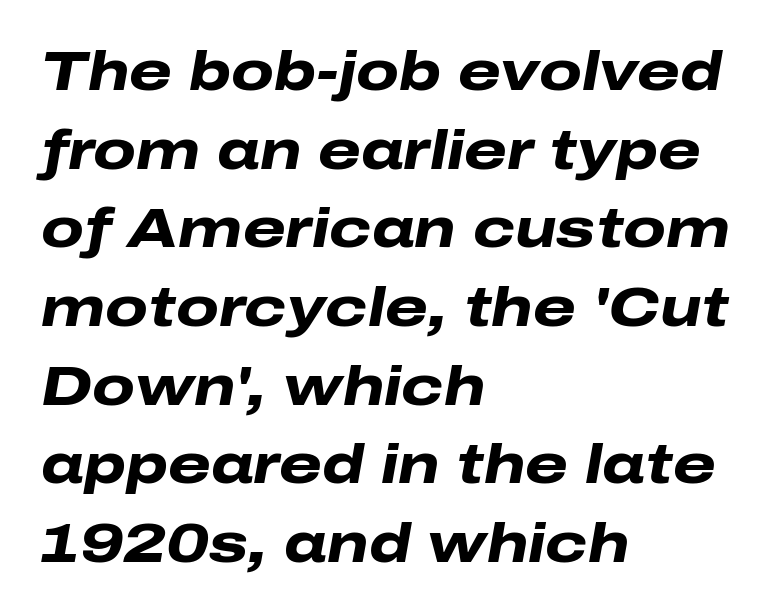
Descender tails drop into unmarked territory. Is the letter spacing exaggerated? No — it looks like the ordinary default. A full-strength bold gives these letters their thick strokes. The passage shown is typed in a proportional face where columns would drift. The font's italic variant was chosen for this text.
